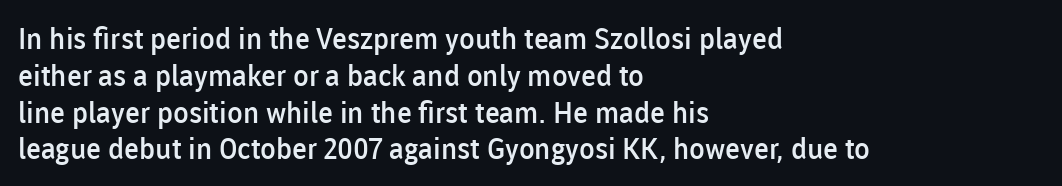
{"serif": "no", "italic": "no", "bold": "semi", "weight": "semibold", "width": "normal", "stroke_contrast": "low", "x_height": "medium", "monospaced": "no", "underline": "no", "align": "left", "line_spacing": "normal", "line_spacing_ratio": 1.27, "letter_spacing": "normal", "letter_spacing_em": 0.0, "glyph_px": 29}
